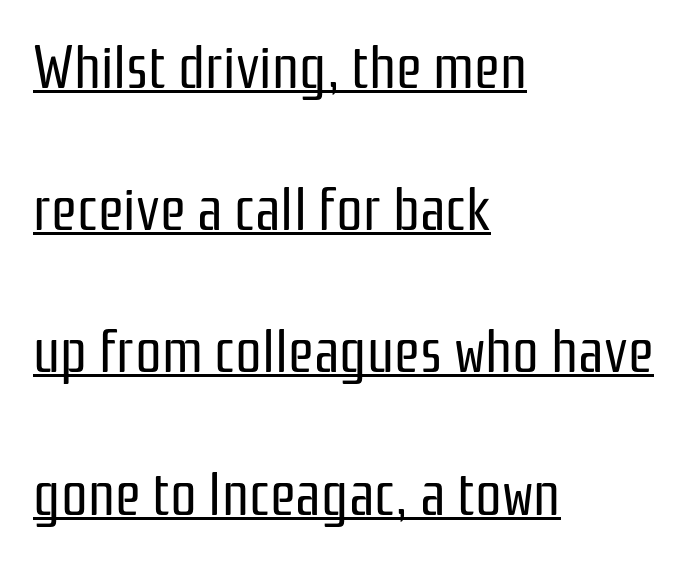
Q: Is the text bold? A: No.
Q: Is the text italic (slanted)? A: No, it is upright.
Q: Is the typeface a serif or a sans-serif typeface? A: Sans-serif.
Q: Is the text underlined? A: Yes.
Q: How is the paragraph aligned? A: Left-aligned.
Q: Is the spacing between letters normal or unusually wide? A: Normal.
Q: Is the spacing between lines tight, normal or loose? A: Loose.
Q: Width (condensed, normal, or wide)? A: Condensed.
Q: Stroke contrast? A: Low.
Q: x-height? A: Medium.
Q: Monospaced? A: No.
